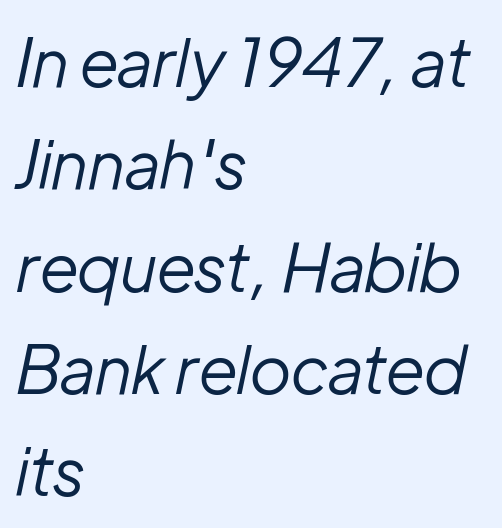
{"italic": "yes", "lean": "right", "slant_degrees": 12, "bold": "no", "weight": "regular", "width": "normal", "stroke_contrast": "low", "x_height": "medium", "monospaced": "no", "underline": "no", "align": "left", "line_spacing": "normal", "line_spacing_ratio": 1.55, "letter_spacing": "normal", "letter_spacing_em": 0.0, "glyph_px": 66}
